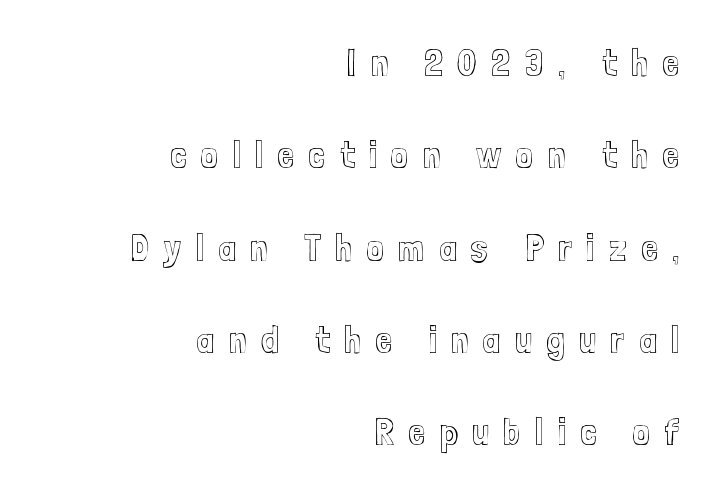
Check the space under the baseline: it is left empty. Successive baselines arrive slowly, with a big drop between each. Compared with a flush-left layout, this one pins lines to the opposite, right side. Here the glyphs are tracked loosely, breaking word shapes into spaced letters. The axis of the letterforms is exactly vertical. Proportional: the letters do not fall into vertical columns.
